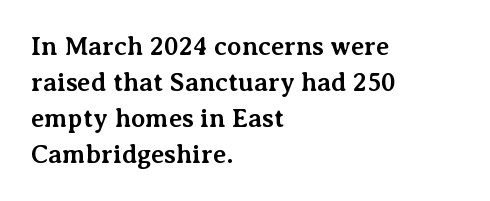
Q: Is the text bold? A: Yes.
Q: Is the text italic (slanted)? A: No, it is upright.
Q: Is the text underlined? A: No.
Q: How is the paragraph aligned? A: Left-aligned.
Q: Is the spacing between letters normal or unusually wide? A: Normal.
Q: Is the spacing between lines tight, normal or loose? A: Normal.
